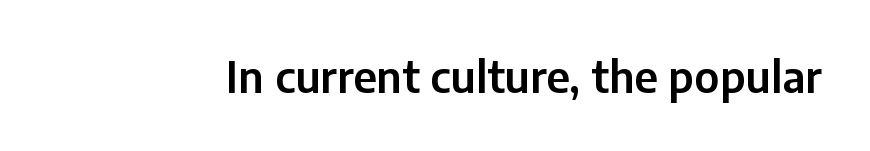
Q: Is the text italic (slanted)? A: No, it is upright.
Q: Is the typeface a serif or a sans-serif typeface? A: Sans-serif.
Q: Is the text underlined? A: No.
Q: Is the spacing between letters normal or unusually wide? A: Normal.
Q: Width (condensed, normal, or wide)? A: Normal.
Q: Stroke contrast? A: Low.
Q: x-height? A: Medium.
Q: Monospaced? A: No.
